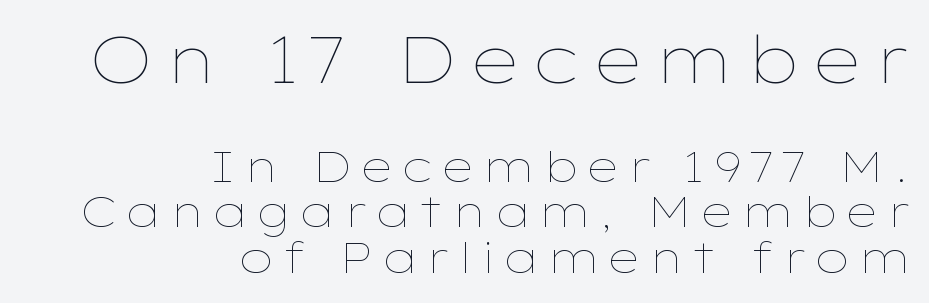
The image shows 65 px thin, wide type, upright; set right-aligned, tight line spacing (1.06x), not underlined; the first (top) block is 1.51x larger; low stroke contrast and a medium x-height.
